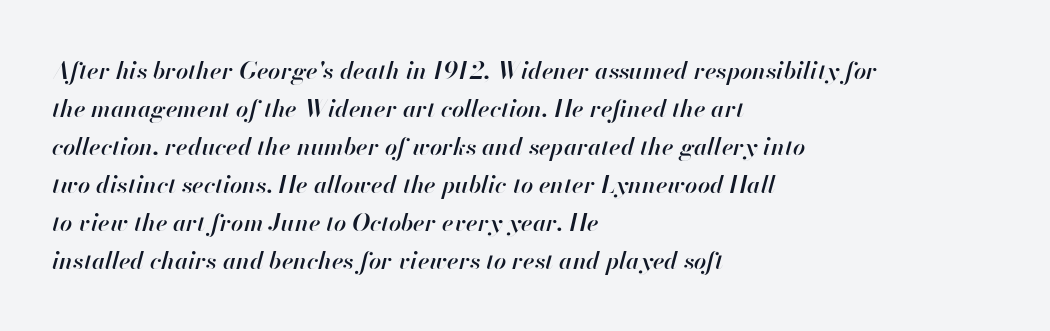
Compared with typical body copy, the letter spacing here is the same. In terms of posture, this sample is oblique. Line beginnings align vertically; line endings do not. Underlining? Definitely not there.
